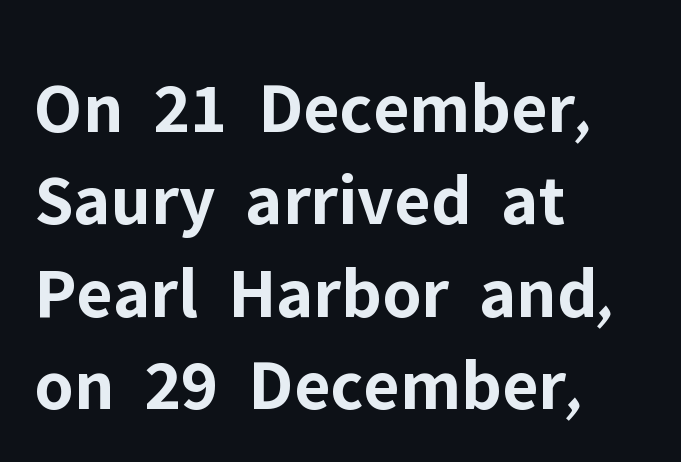
Any mark beneath the type? The region is blank. The text block is weighted toward the left margin, trailing off unevenly rightward. Caption: standard tracking, unaltered. Every letter is thick-stroked: bold, no question.
